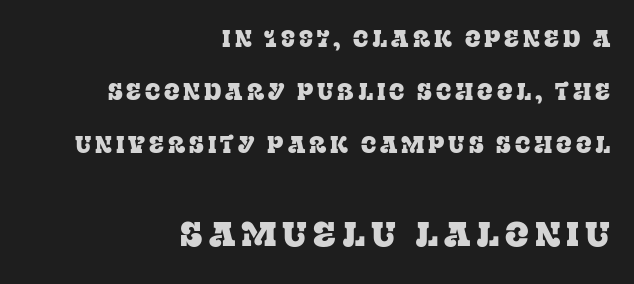
The image shows 35 px serif type, upright; set right-aligned, loose line spacing (2.31x), not underlined; the second (bottom) block is 1.52x larger; low stroke contrast and a large x-height.
